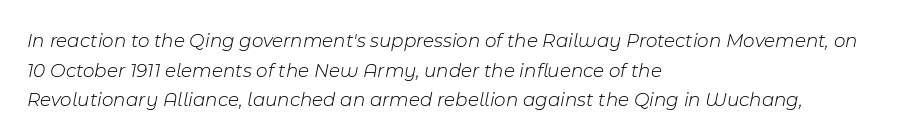
{"italic": "yes", "lean": "right", "slant_degrees": 11, "bold": "no", "underline": "no", "align": "left", "line_spacing": "normal", "line_spacing_ratio": 1.48, "letter_spacing": "normal", "letter_spacing_em": 0.0, "glyph_px": 20}
